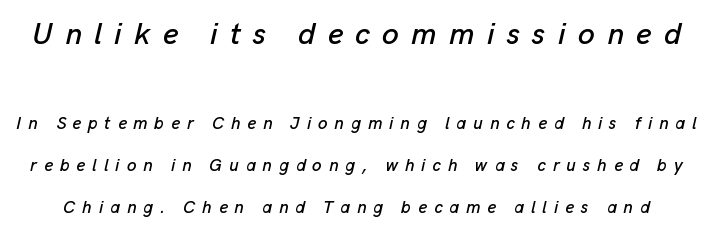
Q: Is the text italic (slanted)? A: Yes, it leans right by about 13 degrees.
Q: Is the text underlined? A: No.
Q: Is the spacing between letters normal or unusually wide? A: Unusually wide.
Q: Is the spacing between lines tight, normal or loose? A: Loose.
Q: Which block of text is set in a larger size, the first (top) or the second (bottom)? A: The first (top) one.
Q: Width (condensed, normal, or wide)? A: Normal.
Q: Stroke contrast? A: Low.
Q: x-height? A: Medium.
Q: Monospaced? A: No.
